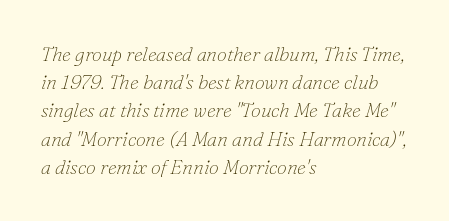
Q: Is the text bold? A: No.
Q: Is the text italic (slanted)? A: Yes, it leans right by about 16 degrees.
Q: Is the text underlined? A: No.
Q: How is the paragraph aligned? A: Left-aligned.
Q: Is the spacing between letters normal or unusually wide? A: Normal.
Q: Is the spacing between lines tight, normal or loose? A: Normal.
